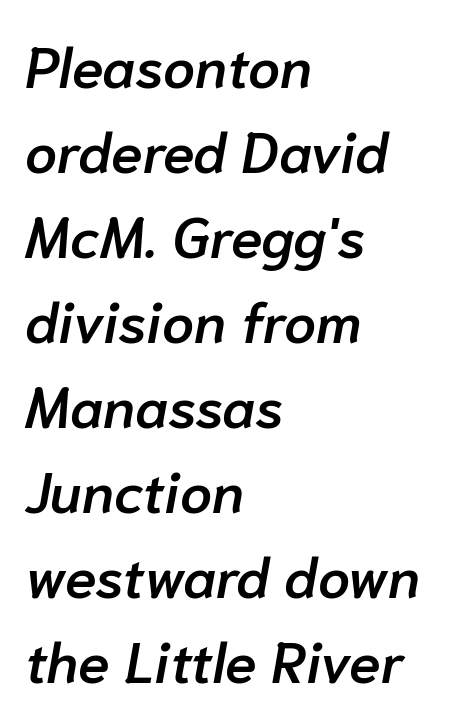
Q: Is the text bold? A: Semi-bold.
Q: Is the text italic (slanted)? A: Yes, it leans right by about 10 degrees.
Q: Is the text underlined? A: No.
Q: How is the paragraph aligned? A: Left-aligned.
Q: Is the spacing between letters normal or unusually wide? A: Normal.
Q: Is the spacing between lines tight, normal or loose? A: Normal.
Q: Width (condensed, normal, or wide)? A: Normal.
Q: Stroke contrast? A: Low.
Q: x-height? A: Medium.
Q: Monospaced? A: No.
